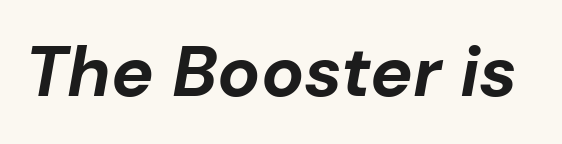
Q: Is the text bold? A: Yes.
Q: Is the text italic (slanted)? A: Yes, it leans right by about 10 degrees.
Q: Is the text underlined? A: No.
Q: Is the spacing between letters normal or unusually wide? A: Normal.
Q: Width (condensed, normal, or wide)? A: Normal.
Q: Stroke contrast? A: Low.
Q: x-height? A: Medium.
Q: Monospaced? A: No.
